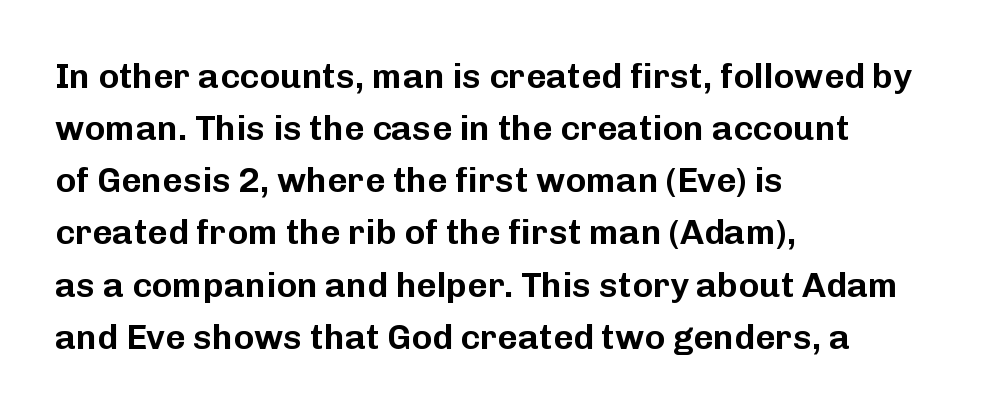
The image shows 35 px sans-serif type, upright; set left-aligned, normal line spacing (1.49x), normal letter spacing, not underlined; low stroke contrast and a medium x-height.
